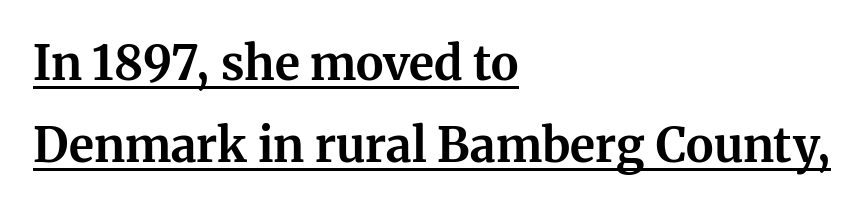
{"serif": "yes", "italic": "no", "bold": "yes", "weight": "bold", "width": "normal", "stroke_contrast": "medium", "x_height": "medium", "monospaced": "no", "underline": "yes", "align": "left", "line_spacing_ratio": 1.74, "letter_spacing": "normal", "letter_spacing_em": 0.0, "glyph_px": 47}
